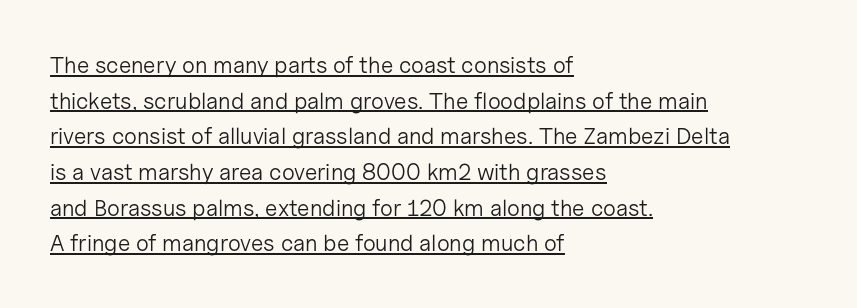
The image shows 23 px text type, upright; set left-aligned, normal line spacing (1.55x), normal letter spacing, underlined.
